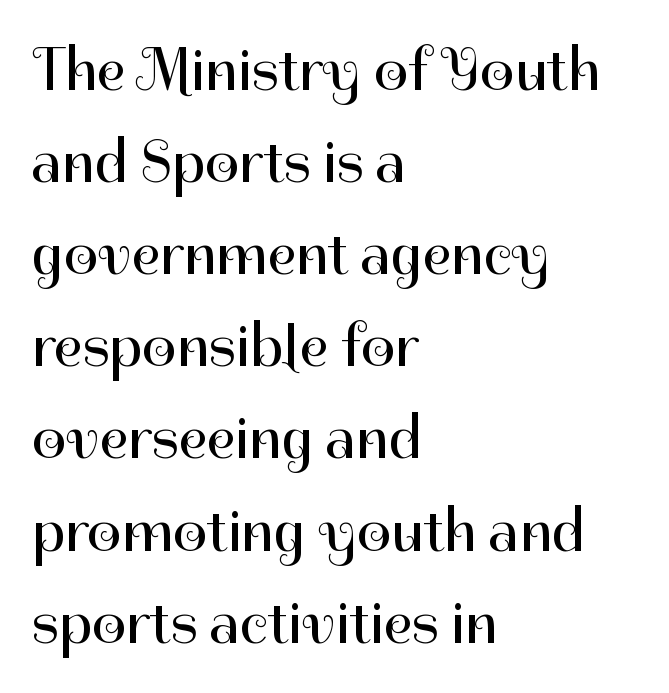
Regarding serifs, this sample does without them. Posture: upright roman. Caption: standard tracking, unaltered. The face used here is proportionally spaced, like ordinary book or web type.
